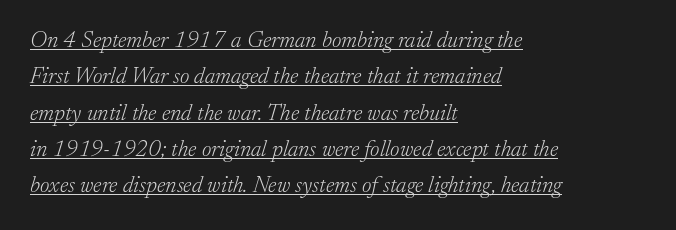
{"italic": "yes", "lean": "right", "slant_degrees": 17, "bold": "no", "underline": "yes", "align": "left", "line_spacing": "normal", "line_spacing_ratio": 1.58, "letter_spacing": "normal", "letter_spacing_em": 0.0, "glyph_px": 23}
